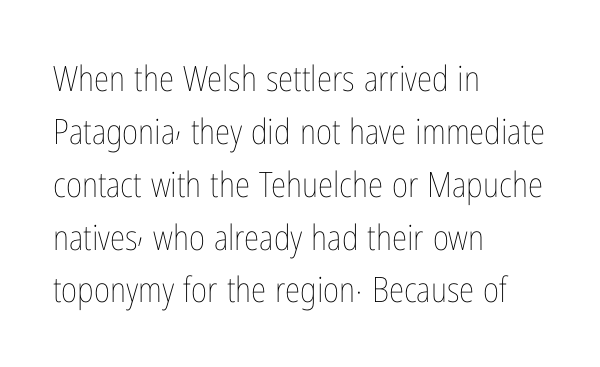
Q: Is the text bold? A: No.
Q: Is the text italic (slanted)? A: No, it is upright.
Q: Is the text underlined? A: No.
Q: How is the paragraph aligned? A: Left-aligned.
Q: Is the spacing between letters normal or unusually wide? A: Normal.
Q: Is the spacing between lines tight, normal or loose? A: Normal.
Q: Width (condensed, normal, or wide)? A: Condensed.
Q: Stroke contrast? A: Low.
Q: x-height? A: Medium.
Q: Monospaced? A: No.
